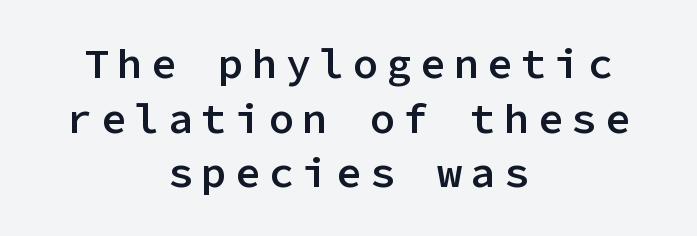
The image shows 42 px semibold sans-serif type, upright, monospaced; set centered, normal line spacing (1.3x), unusually wide letter spacing (+0.2 em), not underlined; low stroke contrast and a medium x-height.
